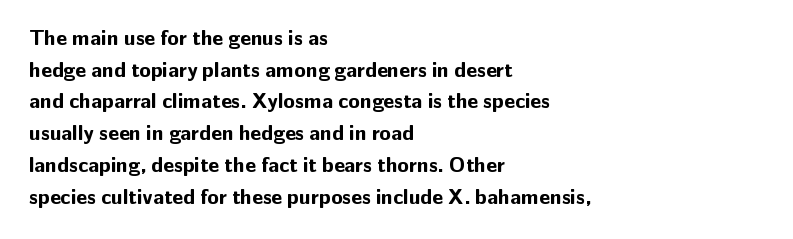
{"italic": "no", "bold": "yes", "underline": "no", "align": "left", "line_spacing": "normal", "line_spacing_ratio": 1.51, "letter_spacing": "normal", "letter_spacing_em": 0.0, "glyph_px": 21}
